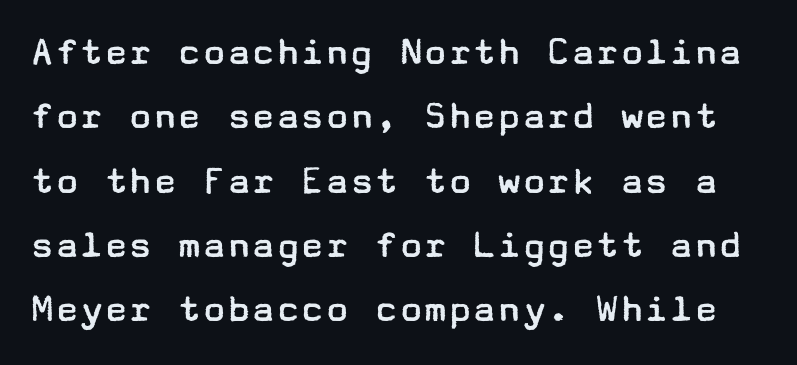
Q: Is the text bold? A: No.
Q: Is the text italic (slanted)? A: No, it is upright.
Q: Is the typeface a serif or a sans-serif typeface? A: Sans-serif.
Q: Is the text underlined? A: No.
Q: Is the spacing between letters normal or unusually wide? A: Normal.
Q: Is the spacing between lines tight, normal or loose? A: Normal.
Q: Width (condensed, normal, or wide)? A: Wide.
Q: Stroke contrast? A: Low.
Q: x-height? A: Medium.
